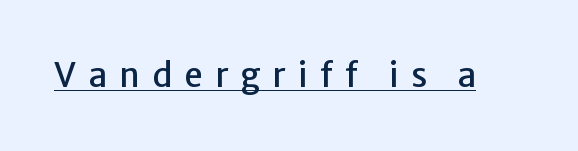
Here the designer chose a conventional face with non-uniform glyph widths. A continuous stroke trails under the words, as in a hyperlink. Unlike italic type, these characters show no tilt at all. Spacing between characters has been opened up far beyond the box default. Classification — sans serif.
